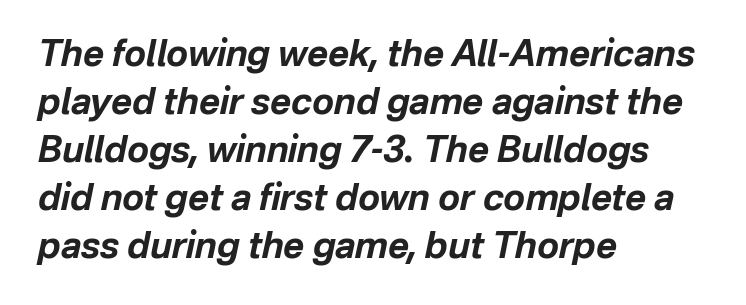
Horizontally, the lines are justified to the leading edge only. Designer's note — italics engaged. Plenty of ink on the page — the face is bold. The passage shown stacks its lines at a standard gap. Anything drawn beneath the words? Only blank space. The type is set solid horizontally, with unmodified tracking.
